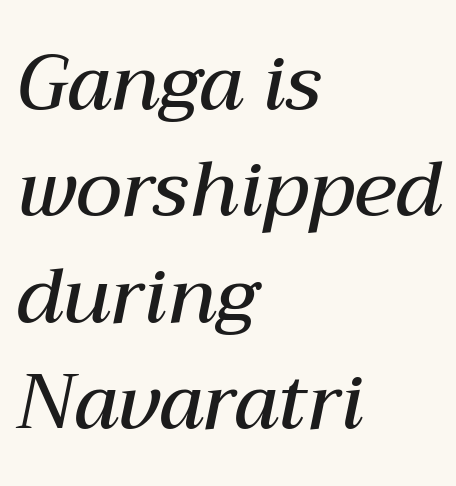
Q: Is the text bold? A: Semi-bold.
Q: Is the text italic (slanted)? A: Yes, it leans right by about 12 degrees.
Q: Is the text underlined? A: No.
Q: How is the paragraph aligned? A: Left-aligned.
Q: Is the spacing between letters normal or unusually wide? A: Normal.
Q: Is the spacing between lines tight, normal or loose? A: Normal.
Q: Width (condensed, normal, or wide)? A: Normal.
Q: Stroke contrast? A: Medium.
Q: x-height? A: Medium.
Q: Monospaced? A: No.
